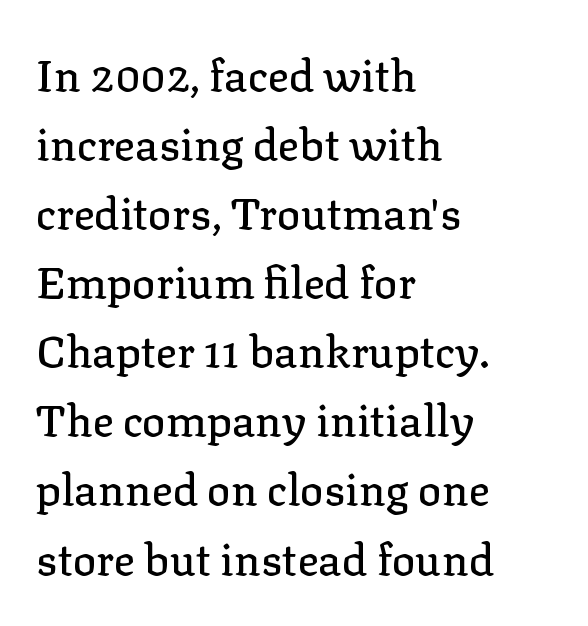
The image shows 44 px serif type, upright; set left-aligned, normal line spacing (1.57x), normal letter spacing, not underlined; low stroke contrast and a medium x-height.
